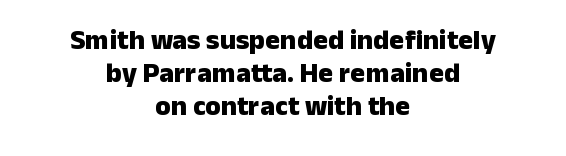
The foot of each line stays bare and open. Does extra space separate the letters? No, they use regular spacing. A centered setting, common on invitations and titles, is used for this passage. Look at the bottom of the vertical strokes: they stop flat, with no serifs. Is this a fixed-width face? No — the glyphs have proportional, varying widths. These words are printed bold, with thick strokes throughout.
